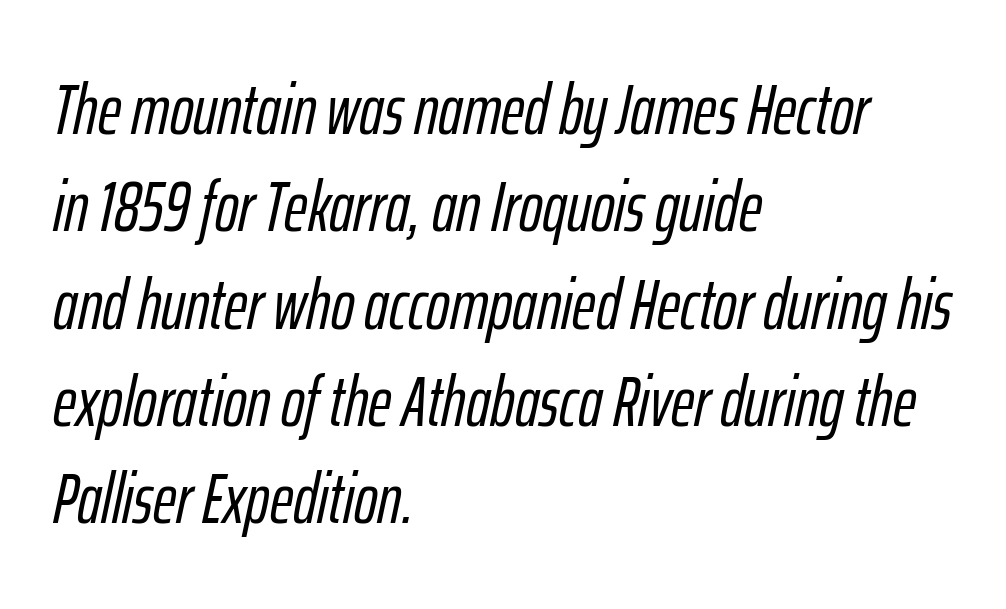
Q: Is the text italic (slanted)? A: Yes, it leans right by about 12 degrees.
Q: Is the text underlined? A: No.
Q: How is the paragraph aligned? A: Left-aligned.
Q: Is the spacing between letters normal or unusually wide? A: Normal.
Q: Is the spacing between lines tight, normal or loose? A: Normal.
Q: Width (condensed, normal, or wide)? A: Condensed.
Q: Stroke contrast? A: Low.
Q: x-height? A: Medium.
Q: Monospaced? A: No.
